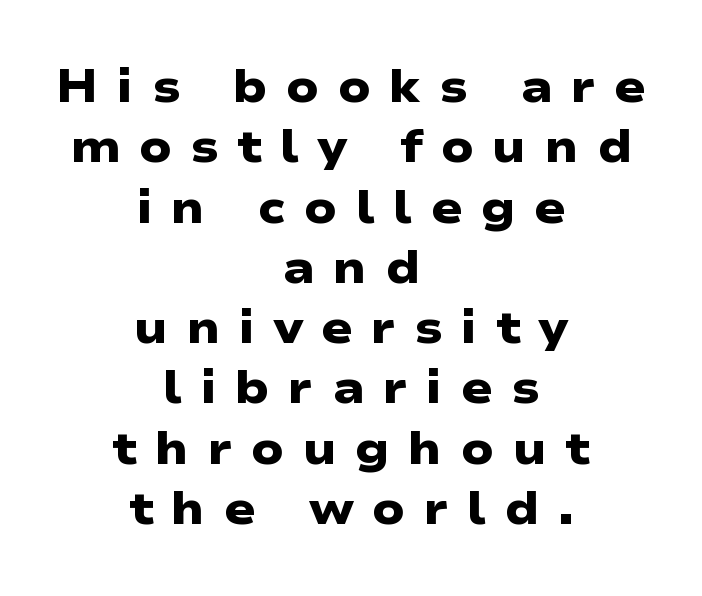
The image shows 46 px heavy, wide sans-serif type; set centered, normal line spacing (1.31x), unusually wide letter spacing (+0.4 em), not underlined; low stroke contrast and a medium x-height.
